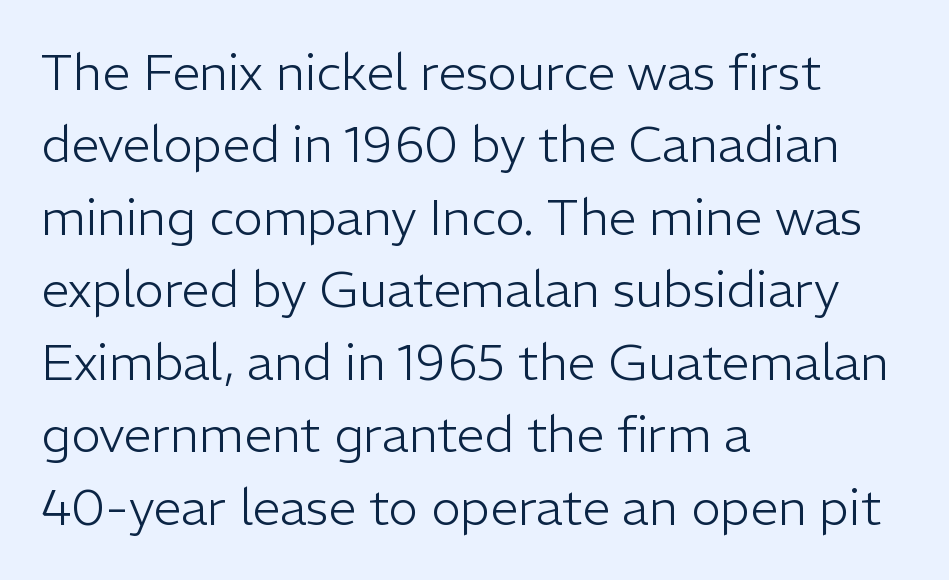
Q: Is the text bold? A: No.
Q: Is the text italic (slanted)? A: No, it is upright.
Q: Is the typeface a serif or a sans-serif typeface? A: Sans-serif.
Q: Is the text underlined? A: No.
Q: How is the paragraph aligned? A: Left-aligned.
Q: Is the spacing between letters normal or unusually wide? A: Normal.
Q: Is the spacing between lines tight, normal or loose? A: Normal.
Q: Width (condensed, normal, or wide)? A: Normal.
Q: Stroke contrast? A: Low.
Q: x-height? A: Medium.
Q: Monospaced? A: No.
